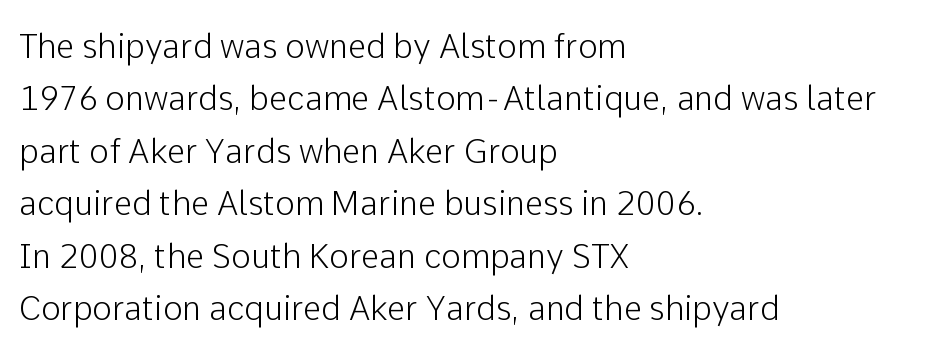
The rows are spaced the way most documents space them. These lines are rendered in a variable-pitch font. The paragraph has a hard left edge and a soft right edge. I'd call this a sans setting — the letters go barefoot. Students, note that the glyphs here touch the page at normal intervals.
